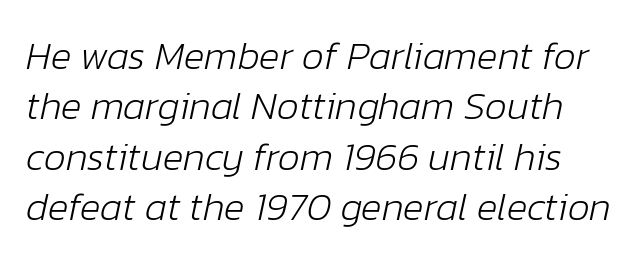
The image shows 39 px light type, italic (leaning right); set normal line spacing (1.29x), normal letter spacing, not underlined; low stroke contrast and a medium x-height.
